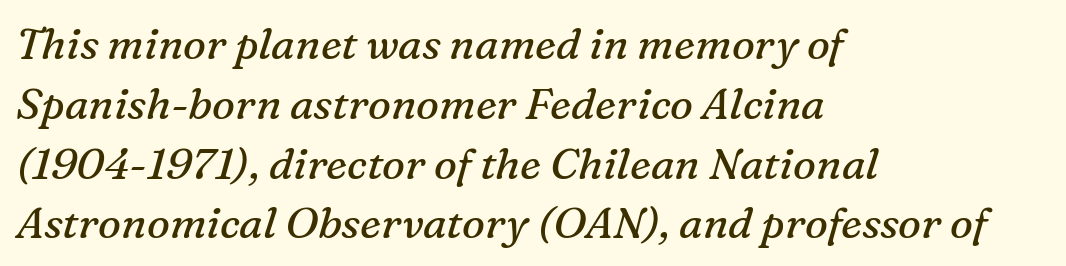
Q: Is the text bold? A: No.
Q: Is the text italic (slanted)? A: Yes, it leans right by about 16 degrees.
Q: Is the typeface a serif or a sans-serif typeface? A: Serif.
Q: Is the text underlined? A: No.
Q: How is the paragraph aligned? A: Left-aligned.
Q: Is the spacing between letters normal or unusually wide? A: Normal.
Q: Is the spacing between lines tight, normal or loose? A: Normal.
Q: Width (condensed, normal, or wide)? A: Normal.
Q: Stroke contrast? A: Medium.
Q: x-height? A: Medium.
Q: Monospaced? A: No.
